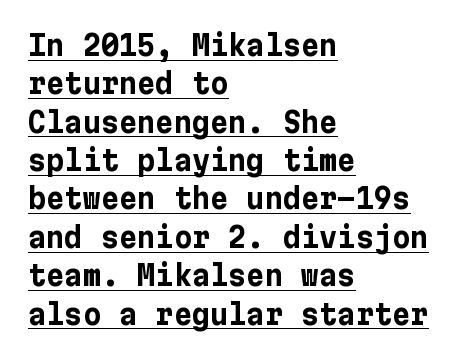
The image shows 28 px bold sans-serif type, upright; set left-aligned, normal line spacing (1.37x), normal letter spacing, underlined; low stroke contrast and a medium x-height.
